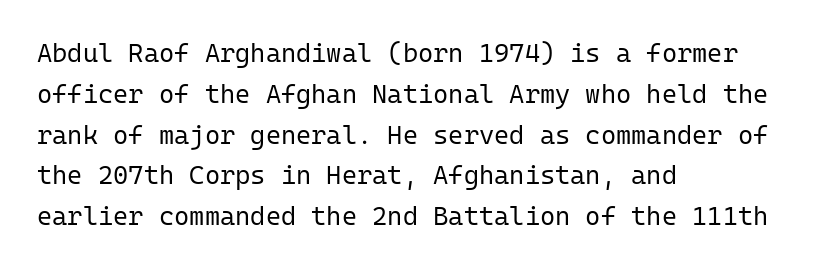
Q: Is the text bold? A: No.
Q: Is the text italic (slanted)? A: No, it is upright.
Q: Is the text underlined? A: No.
Q: How is the paragraph aligned? A: Left-aligned.
Q: Is the spacing between letters normal or unusually wide? A: Normal.
Q: Is the spacing between lines tight, normal or loose? A: Normal.
